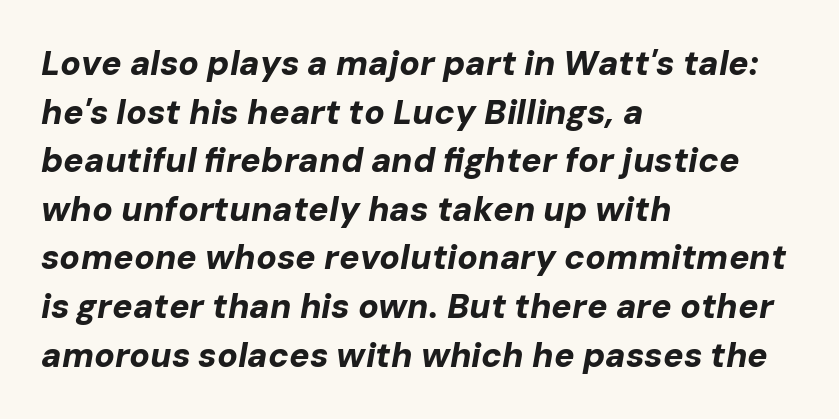
Rows of type keep a routine distance in the vertical direction. Honestly, the letter spacing is just normal — you wouldn't notice it. Heft: maximum for text — a bold. Letters rest on an invisible, unmarked baseline. Compared with ordinary roman type, these characters are visibly tilted. Leftover space on each line is placed entirely after the last word.
